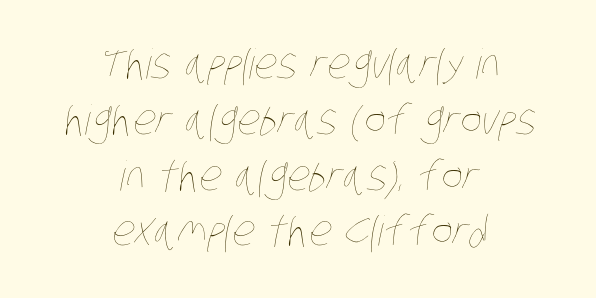
The baseline area is clear. What stands out about the letter spacing? Nothing — it is the standard amount. Horizontal bands of white between lines are of average thickness. Do the characters align in a grid? No, the font is proportional.
